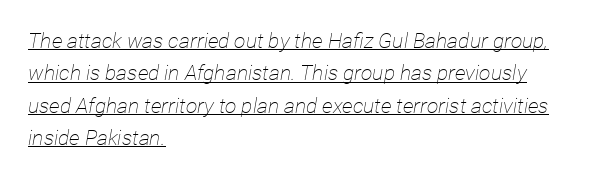
All the whitespace from short lines collects on the right. The weight tops out at a normal text grade. Letter spacing: default. An italicized treatment has been applied to the whole sample. Descenders here cross a horizontal rule under the line.
